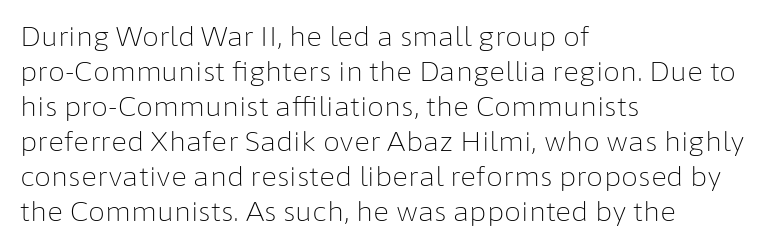
Q: Is the text bold? A: No.
Q: Is the text italic (slanted)? A: No, it is upright.
Q: Is the text underlined? A: No.
Q: How is the paragraph aligned? A: Left-aligned.
Q: Is the spacing between letters normal or unusually wide? A: Normal.
Q: Is the spacing between lines tight, normal or loose? A: Normal.
